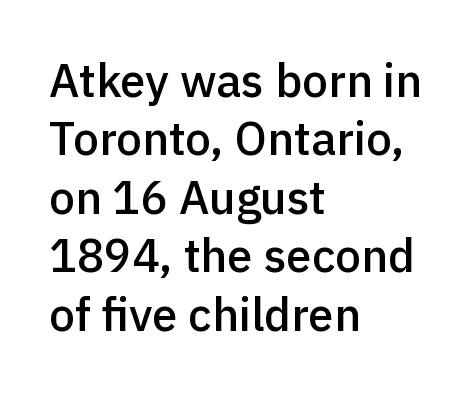
Q: Is the text bold? A: Semi-bold.
Q: Is the text italic (slanted)? A: No, it is upright.
Q: Is the typeface a serif or a sans-serif typeface? A: Sans-serif.
Q: Is the text underlined? A: No.
Q: How is the paragraph aligned? A: Left-aligned.
Q: Is the spacing between letters normal or unusually wide? A: Normal.
Q: Is the spacing between lines tight, normal or loose? A: Normal.
Q: Width (condensed, normal, or wide)? A: Normal.
Q: x-height? A: Medium.
Q: Monospaced? A: No.
